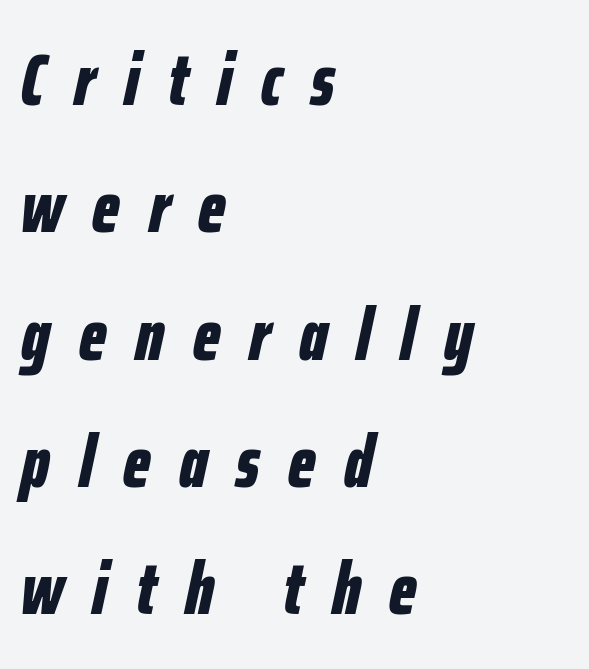
In terms of letterspacing, this is a distinctly airy, spread setting. Clear beneath every line of the passage. A student would call this left alignment; a typographer would say flush left, rag right. A typesetter would call this proportional, since set widths differ per character. Is the type slanted? Yes — the strokes lean at a clear angle. Emphasis by weight is at full strength: bold.
